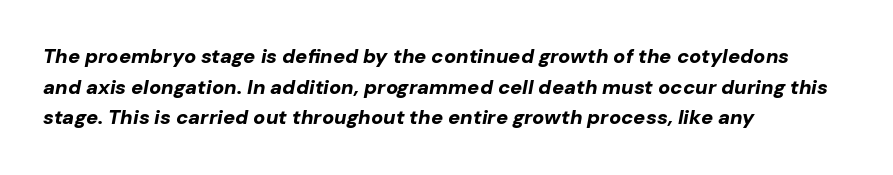
Q: Is the text bold? A: Yes.
Q: Is the text italic (slanted)? A: Yes, it leans right by about 10 degrees.
Q: Is the text underlined? A: No.
Q: How is the paragraph aligned? A: Left-aligned.
Q: Is the spacing between letters normal or unusually wide? A: Normal.
Q: Is the spacing between lines tight, normal or loose? A: Normal.
